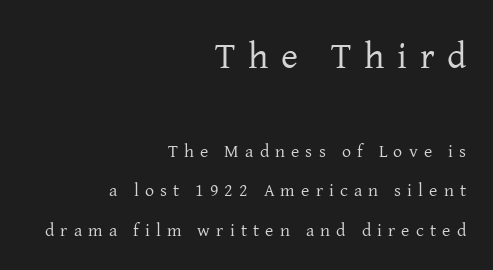
Casual observation: everything's shoved over to the right. The gap between lines stays unmarked. The passage shown is typed in a proportional face where columns would drift. Weight class: somewhere from thin through regular. Does extra space separate the letters? Yes, quite a lot of it. The upper block of text is set noticeably larger than the block beneath it.
